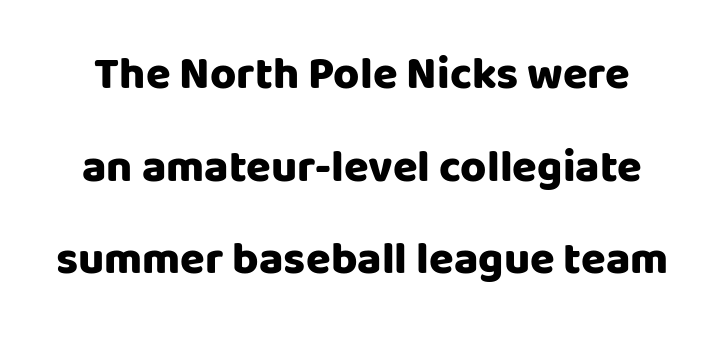
{"serif": "no", "italic": "no", "bold": "yes", "weight": "heavy", "width": "normal", "stroke_contrast": "low", "x_height": "large", "monospaced": "no", "underline": "no", "line_spacing": "loose", "line_spacing_ratio": 2.06, "letter_spacing": "normal", "letter_spacing_em": 0.0, "glyph_px": 45}
